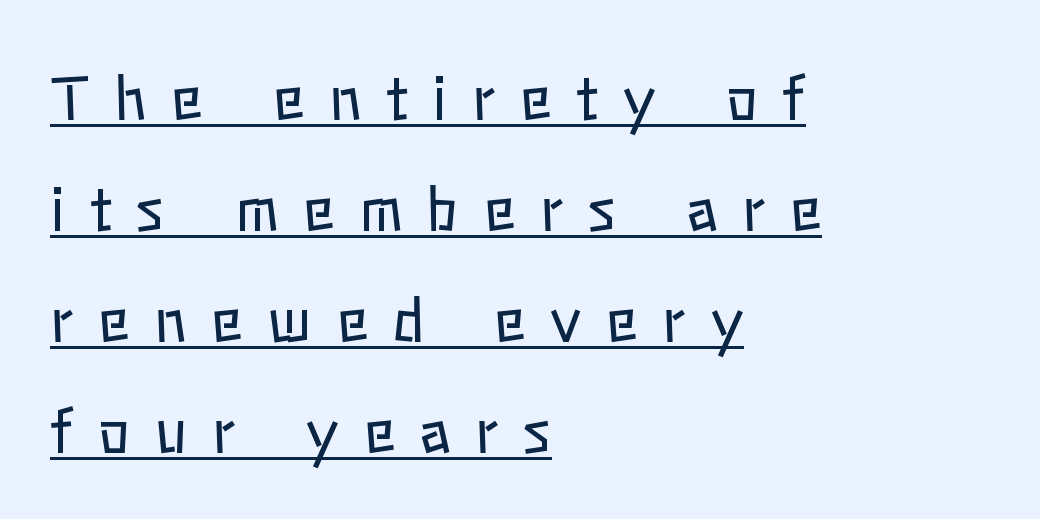
The image shows 59 px regular-weight type, upright; set left-aligned, line spacing 1.88x, unusually wide letter spacing (+0.42 em), underlined; low stroke contrast and a medium x-height.
